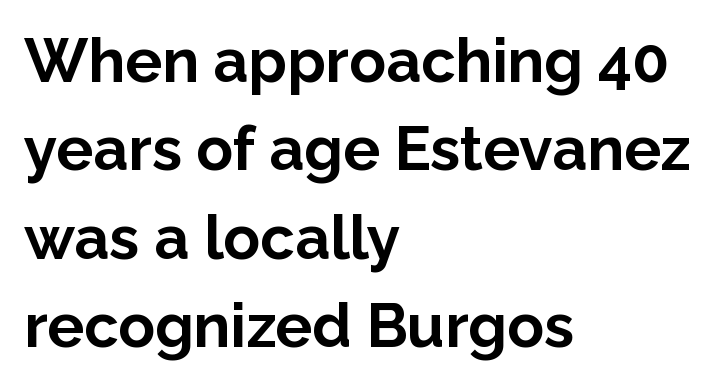
The image shows 61 px bold sans-serif type, upright; set left-aligned, normal line spacing (1.45x), normal letter spacing, not underlined; low stroke contrast and a medium x-height.
